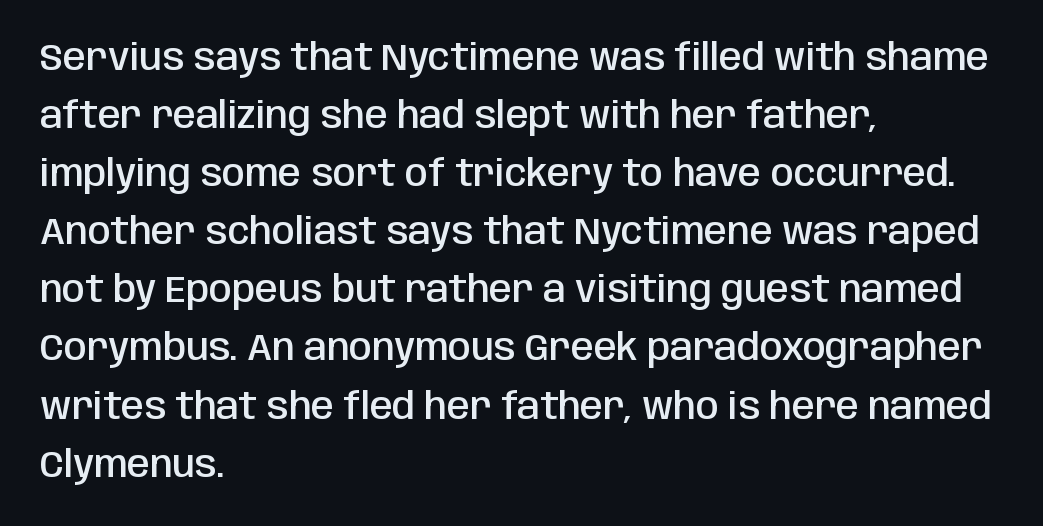
The image shows 37 px semibold, condensed sans-serif type, upright; set left-aligned, normal line spacing (1.57x), normal letter spacing, not underlined; low stroke contrast and a large x-height.
